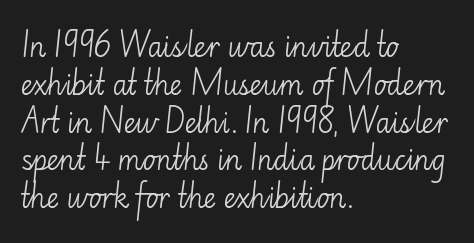
{"bold": "no", "underline": "no", "align": "left", "line_spacing": "normal", "line_spacing_ratio": 1.4, "letter_spacing": "normal", "letter_spacing_em": 0.0, "glyph_px": 27}
